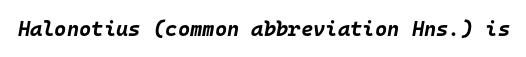
The image shows 21 px bold type, italic (leaning right); set normal letter spacing, not underlined.
